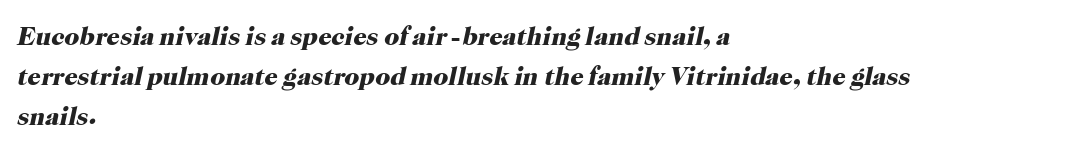
Q: Is the text bold? A: Yes.
Q: Is the text italic (slanted)? A: Yes, it leans right by about 12 degrees.
Q: Is the text underlined? A: No.
Q: How is the paragraph aligned? A: Left-aligned.
Q: Is the spacing between letters normal or unusually wide? A: Normal.
Q: Is the spacing between lines tight, normal or loose? A: Normal.
